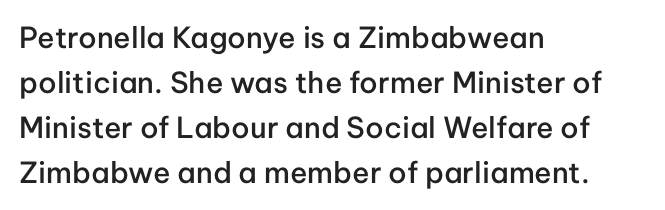
Q: Is the text bold? A: Semi-bold.
Q: Is the text italic (slanted)? A: No, it is upright.
Q: Is the typeface a serif or a sans-serif typeface? A: Sans-serif.
Q: Is the text underlined? A: No.
Q: How is the paragraph aligned? A: Left-aligned.
Q: Is the spacing between letters normal or unusually wide? A: Normal.
Q: Is the spacing between lines tight, normal or loose? A: Normal.
Q: Width (condensed, normal, or wide)? A: Normal.
Q: Stroke contrast? A: Low.
Q: x-height? A: Medium.
Q: Monospaced? A: No.
